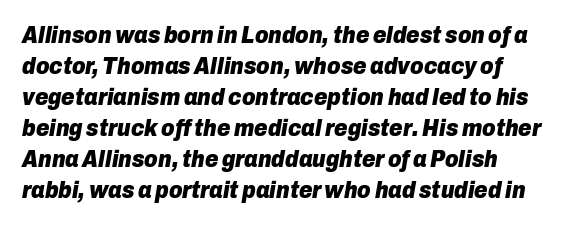
Q: Is the text bold? A: Yes.
Q: Is the text italic (slanted)? A: Yes, it leans right by about 10 degrees.
Q: Is the text underlined? A: No.
Q: How is the paragraph aligned? A: Left-aligned.
Q: Is the spacing between letters normal or unusually wide? A: Normal.
Q: Is the spacing between lines tight, normal or loose? A: Normal.
